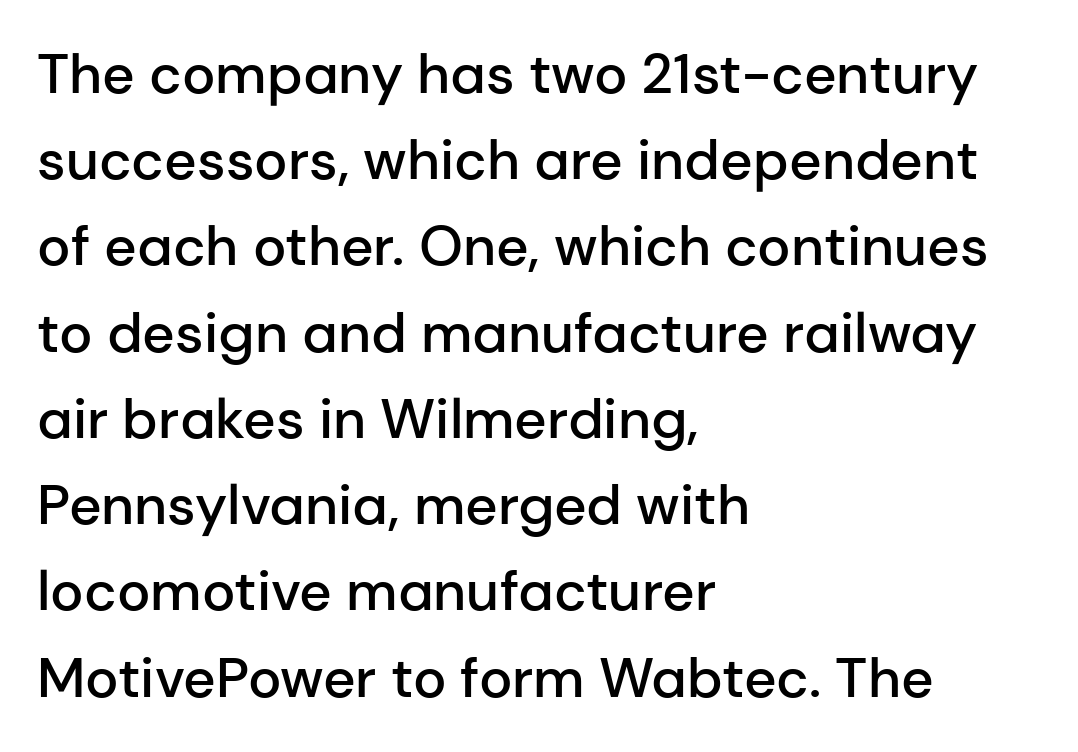
The image shows 56 px semibold sans-serif type, upright; set left-aligned, normal line spacing (1.54x), normal letter spacing, not underlined; low stroke contrast and a medium x-height.
